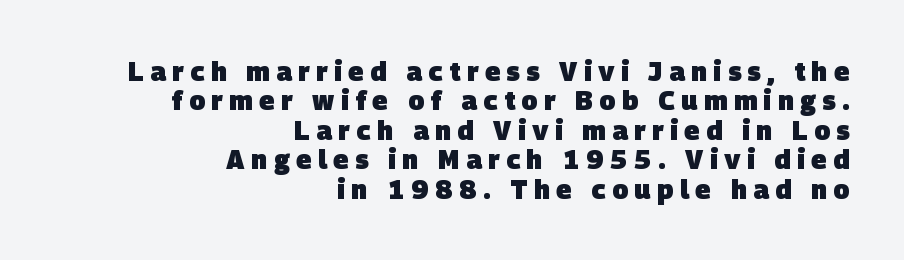
How heavy is the stroke? Heavy — this is a bold. Underlining? Definitely not there. Inter-character spacing is expanded well beyond the font's built-in metrics. Interline gaps are noticeably narrow in this sample. The rag falls on the left side of this text block.
